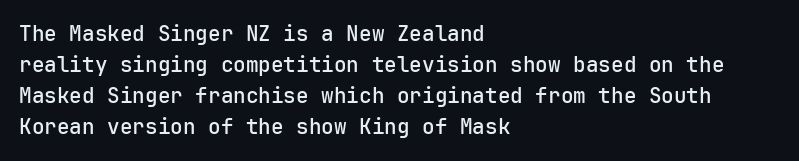
The image shows 21 px text type, upright; set left-aligned, normal line spacing (1.48x), normal letter spacing, not underlined.
